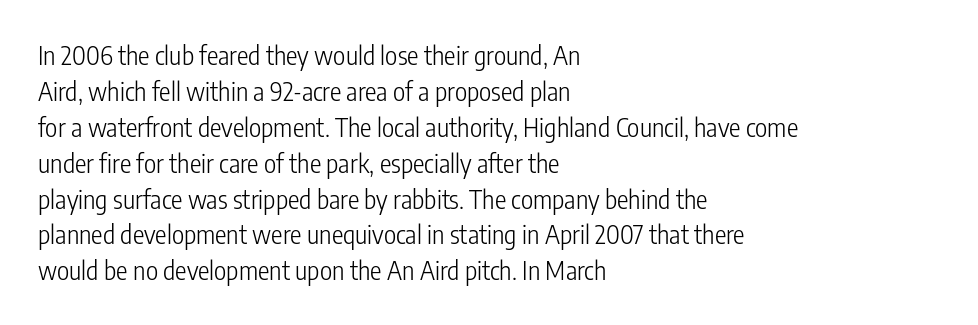
{"italic": "no", "bold": "no", "underline": "no", "align": "left", "line_spacing": "normal", "line_spacing_ratio": 1.38, "letter_spacing": "normal", "letter_spacing_em": 0.0, "glyph_px": 26}
